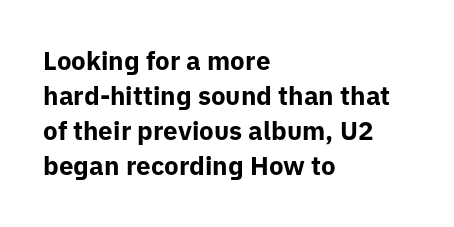
Spacing between characters is what you'd get straight out of the box. If you drew a line through each stem, it would be perfectly vertical. Which margin do the lines hug? The left one — the right edge is uneven. Leading: standard. Is the type bold? Yes — the strokes are clearly thick and heavy.
